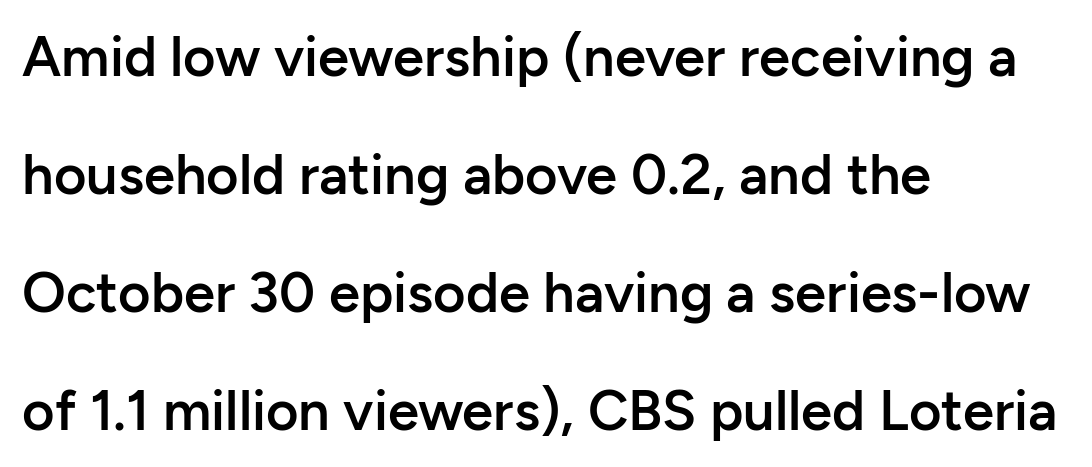
The image shows 56 px semibold sans-serif type, upright; set left-aligned, loose line spacing (2.11x), normal letter spacing, not underlined; low stroke contrast and a medium x-height.
